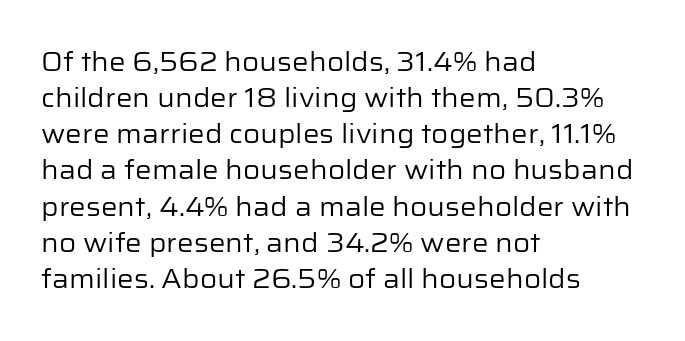
Teacher's note: observe the even left margin — that is flush-left alignment. Students, note that the glyphs here touch the page at normal intervals. Do the letters lean? They stand straight. Descenders hang freely into open space. Stem width sits at or under what a default text font uses.
